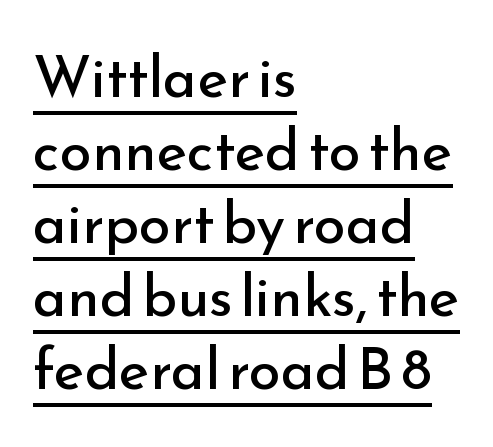
{"serif": "no", "italic": "no", "bold": "no", "weight": "regular", "width": "normal", "stroke_contrast": "low", "x_height": "small", "monospaced": "no", "underline": "yes", "align": "left", "line_spacing": "normal", "line_spacing_ratio": 1.26, "letter_spacing": "normal", "letter_spacing_em": 0.0, "glyph_px": 58}
